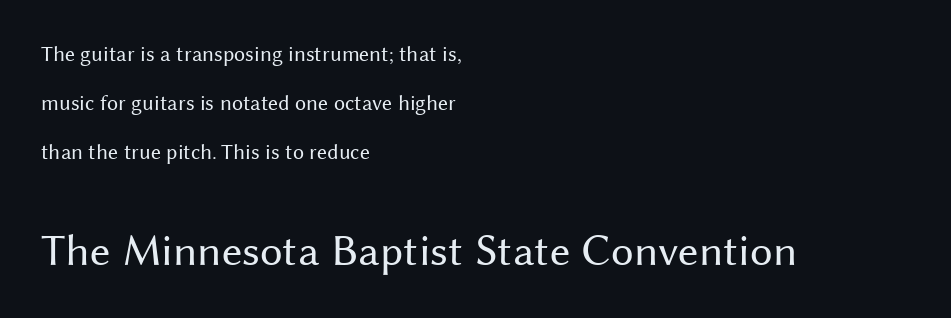
Q: Is the text bold? A: No.
Q: Is the text italic (slanted)? A: No, it is upright.
Q: Is the typeface a serif or a sans-serif typeface? A: Sans-serif.
Q: Is the text underlined? A: No.
Q: How is the paragraph aligned? A: Left-aligned.
Q: Is the spacing between letters normal or unusually wide? A: Normal.
Q: Is the spacing between lines tight, normal or loose? A: Loose.
Q: Which block of text is set in a larger size, the first (top) or the second (bottom)? A: The second (bottom) one.
Q: Width (condensed, normal, or wide)? A: Normal.
Q: Stroke contrast? A: Medium.
Q: x-height? A: Medium.
Q: Monospaced? A: No.
